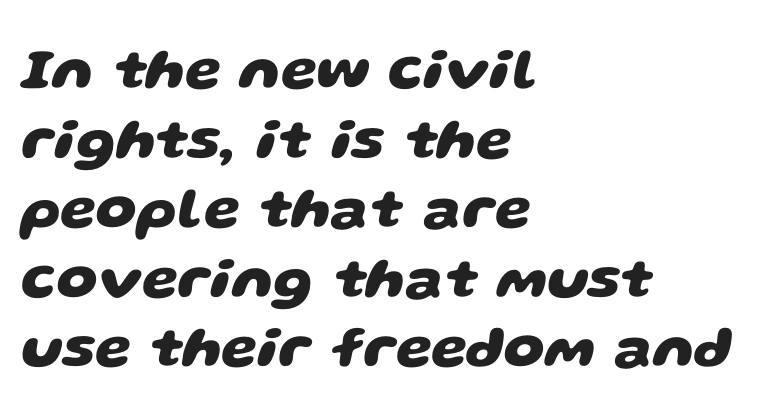
The image shows 58 px heavy, wide sans-serif type; set left-aligned, line spacing 1.2x, normal letter spacing, not underlined; low stroke contrast and a large x-height.
